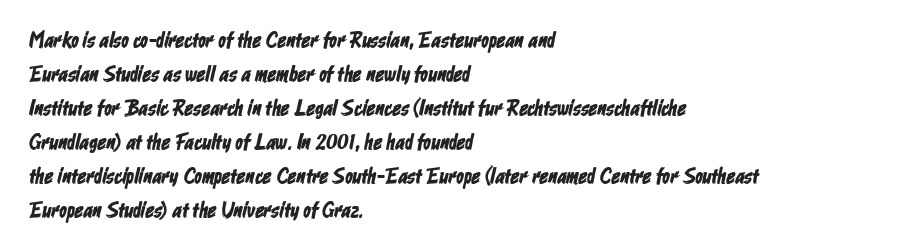
The image shows 22 px text type; set left-aligned, normal line spacing (1.55x), normal letter spacing, not underlined.
